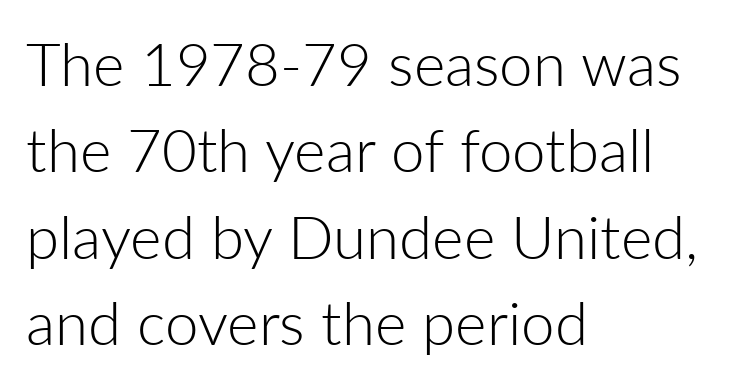
Quick note: interline space is typical. Ascenders rise straight up at ninety degrees. Every row of glyphs begins at an identical x-position on the left. This reads as an unemphasized weight, regular at the heaviest. Descender tails drop into unmarked territory.
